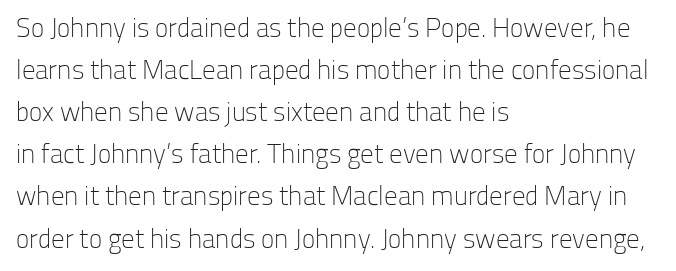
Each new line begins a customary step beneath the previous one. The passage shown is not underscored anywhere. Weight: not bold — regular or lighter. Nope, not italic — everything's standing straight. A classic flush-left, rag-right setting is used for this passage.
